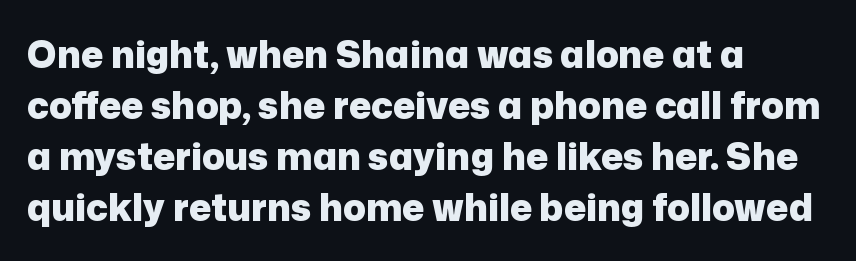
Plain, unruled lines of type. The lines are quadded left. Style check: upright. Heavy-handed strokes throughout: this text is bold.
